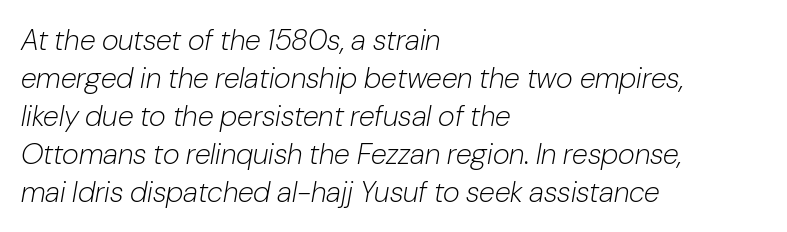
Q: Is the text bold? A: No.
Q: Is the text italic (slanted)? A: Yes, it leans right by about 10 degrees.
Q: Is the text underlined? A: No.
Q: How is the paragraph aligned? A: Left-aligned.
Q: Is the spacing between letters normal or unusually wide? A: Normal.
Q: Is the spacing between lines tight, normal or loose? A: Normal.
Q: Width (condensed, normal, or wide)? A: Normal.
Q: Stroke contrast? A: Low.
Q: x-height? A: Medium.
Q: Monospaced? A: No.
